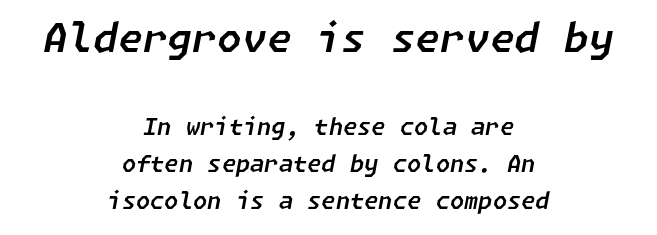
Q: Is the text italic (slanted)? A: Yes, it leans right by about 11 degrees.
Q: Is the text underlined? A: No.
Q: How is the paragraph aligned? A: Centered.
Q: Is the spacing between letters normal or unusually wide? A: Normal.
Q: Is the spacing between lines tight, normal or loose? A: Normal.
Q: Which block of text is set in a larger size, the first (top) or the second (bottom)? A: The first (top) one.
Q: Width (condensed, normal, or wide)? A: Normal.
Q: Stroke contrast? A: Low.
Q: x-height? A: Medium.
